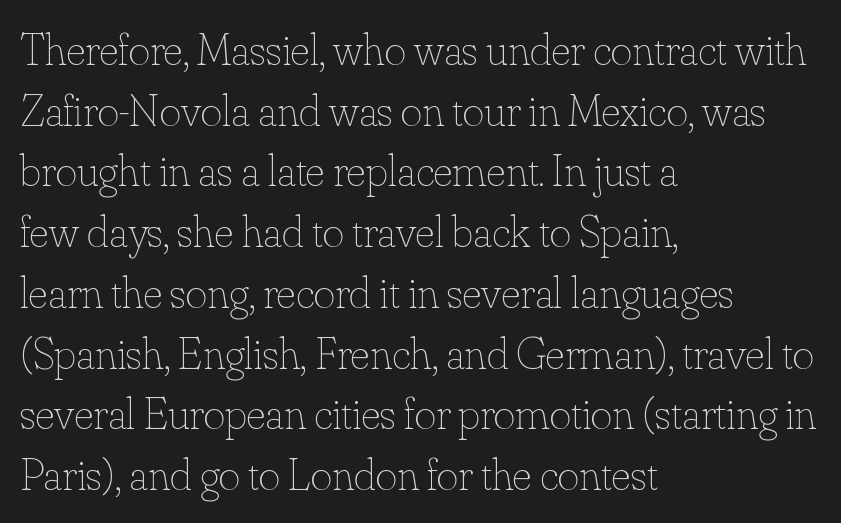
Q: Is the text bold? A: No.
Q: Is the text italic (slanted)? A: No, it is upright.
Q: Is the text underlined? A: No.
Q: How is the paragraph aligned? A: Left-aligned.
Q: Is the spacing between letters normal or unusually wide? A: Normal.
Q: Is the spacing between lines tight, normal or loose? A: Normal.
Q: Width (condensed, normal, or wide)? A: Normal.
Q: Stroke contrast? A: Low.
Q: x-height? A: Small.
Q: Monospaced? A: No.
